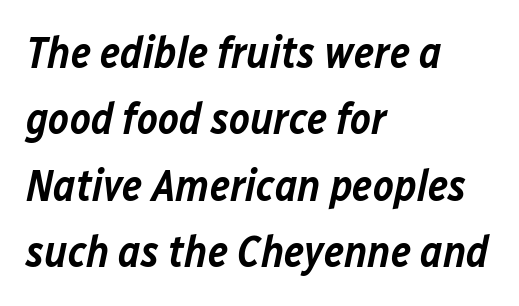
{"italic": "yes", "lean": "right", "slant_degrees": 12, "bold": "semi", "weight": "semibold", "width": "normal", "stroke_contrast": "low", "x_height": "medium", "monospaced": "no", "underline": "no", "align": "left", "line_spacing": "normal", "line_spacing_ratio": 1.51, "letter_spacing": "normal", "letter_spacing_em": 0.0, "glyph_px": 44}
